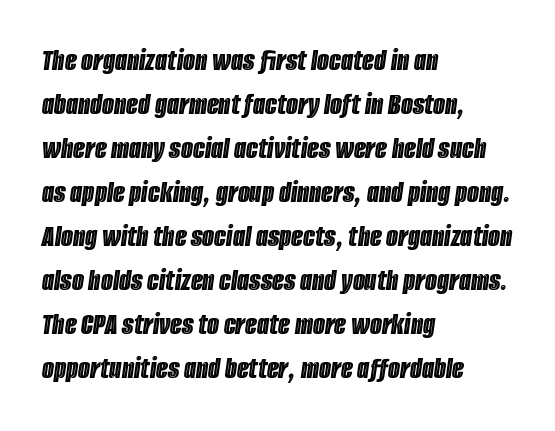
Q: Is the text italic (slanted)? A: Yes, it leans right by about 8 degrees.
Q: Is the text underlined? A: No.
Q: How is the paragraph aligned? A: Left-aligned.
Q: Is the spacing between letters normal or unusually wide? A: Normal.
Q: Is the spacing between lines tight, normal or loose? A: Normal.
Q: Width (condensed, normal, or wide)? A: Condensed.
Q: x-height? A: Large.
Q: Monospaced? A: No.
